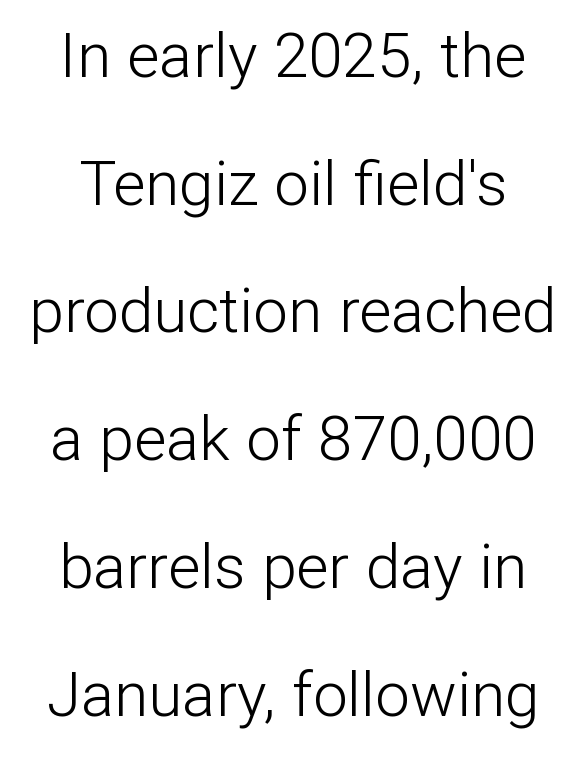
The image shows 62 px light sans-serif type, upright; set centered, loose line spacing (2.06x), normal letter spacing, not underlined; low stroke contrast and a medium x-height.
